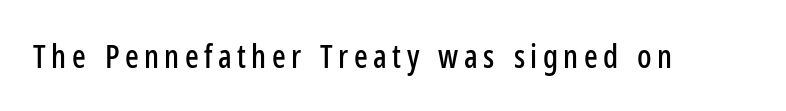
{"serif": "no", "italic": "no", "width": "condensed", "stroke_contrast": "low", "x_height": "medium", "monospaced": "no", "underline": "no", "glyph_px": 32}
